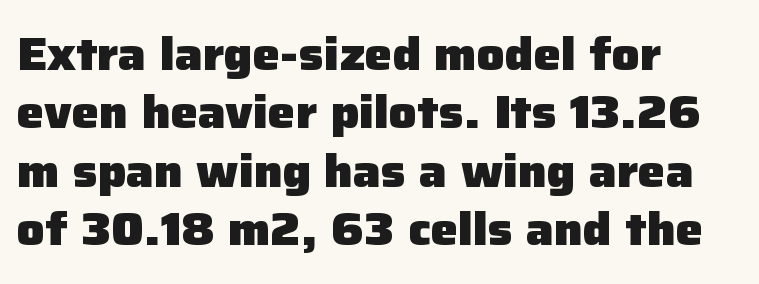
Q: Is the text bold? A: Yes.
Q: Is the text italic (slanted)? A: No, it is upright.
Q: Is the typeface a serif or a sans-serif typeface? A: Sans-serif.
Q: Is the text underlined? A: No.
Q: How is the paragraph aligned? A: Left-aligned.
Q: Is the spacing between letters normal or unusually wide? A: Normal.
Q: Is the spacing between lines tight, normal or loose? A: Normal.
Q: Width (condensed, normal, or wide)? A: Normal.
Q: Stroke contrast? A: Low.
Q: x-height? A: Medium.
Q: Monospaced? A: No.
